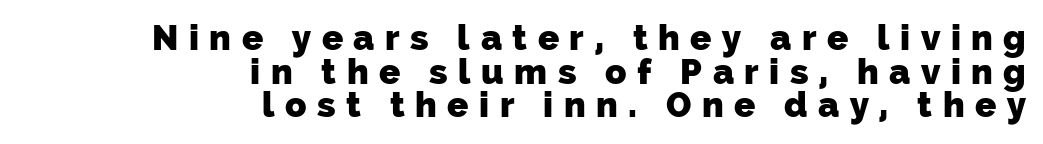
{"serif": "no", "bold": "yes", "weight": "heavy", "width": "normal", "stroke_contrast": "low", "x_height": "medium", "monospaced": "no", "underline": "no", "align": "right", "line_spacing": "tight", "line_spacing_ratio": 0.96, "letter_spacing": "wide", "letter_spacing_em": 0.3, "glyph_px": 35}
